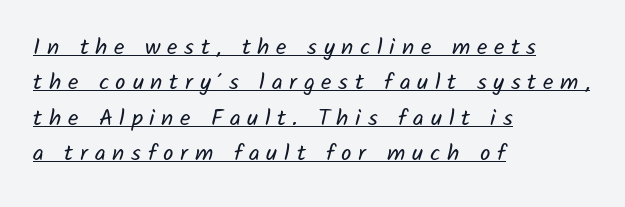
Q: Is the text bold? A: No.
Q: Is the text underlined? A: Yes.
Q: How is the paragraph aligned? A: Left-aligned.
Q: Is the spacing between letters normal or unusually wide? A: Unusually wide.
Q: Is the spacing between lines tight, normal or loose? A: Normal.
